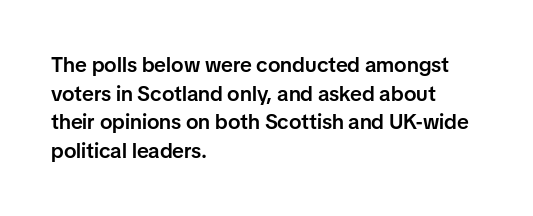
The image shows 21 px text type, upright; set left-aligned, normal line spacing (1.36x), normal letter spacing, not underlined.
